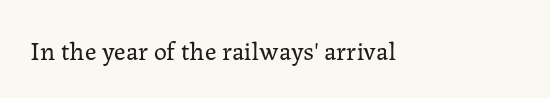
Q: Is the text bold? A: No.
Q: Is the text italic (slanted)? A: No, it is upright.
Q: Is the text underlined? A: No.
Q: How is the paragraph aligned? A: Left-aligned.
Q: Is the spacing between letters normal or unusually wide? A: Normal.
